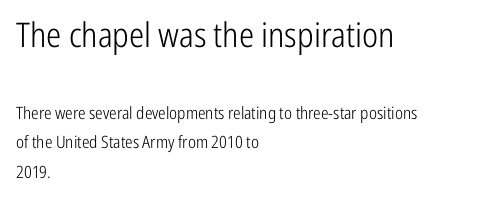
Q: Is the text bold? A: No.
Q: Is the text italic (slanted)? A: No, it is upright.
Q: Is the typeface a serif or a sans-serif typeface? A: Sans-serif.
Q: Is the text underlined? A: No.
Q: How is the paragraph aligned? A: Left-aligned.
Q: Is the spacing between letters normal or unusually wide? A: Normal.
Q: Which block of text is set in a larger size, the first (top) or the second (bottom)? A: The first (top) one.
Q: Width (condensed, normal, or wide)? A: Condensed.
Q: Stroke contrast? A: Low.
Q: x-height? A: Medium.
Q: Monospaced? A: No.
